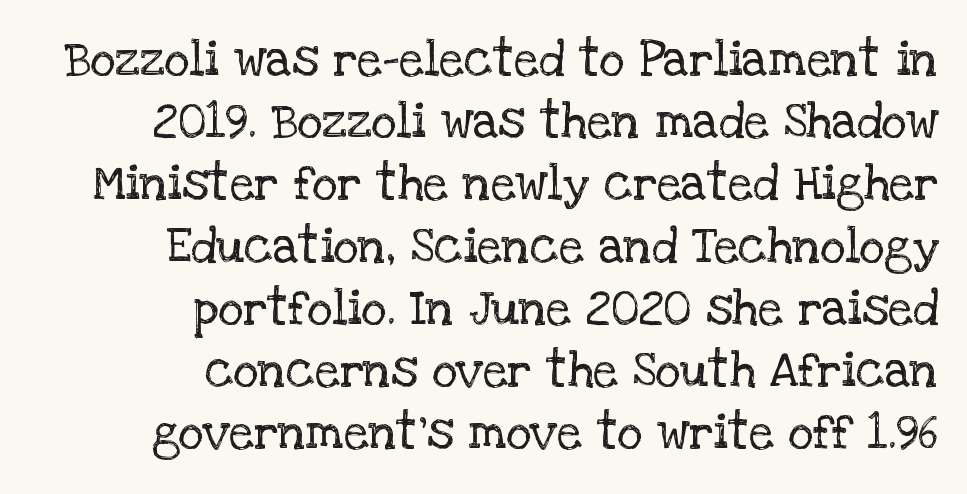
The image shows 49 px regular-weight serif type, upright; set right-aligned, normal line spacing (1.27x), normal letter spacing, not underlined; low stroke contrast and a large x-height.
